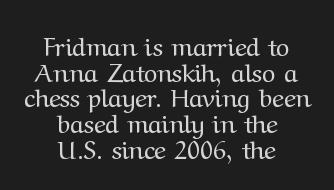
{"italic": "no", "bold": "no", "underline": "no", "align": "center", "line_spacing": "tight", "line_spacing_ratio": 0.99, "letter_spacing": "normal", "letter_spacing_em": 0.0, "glyph_px": 26}
